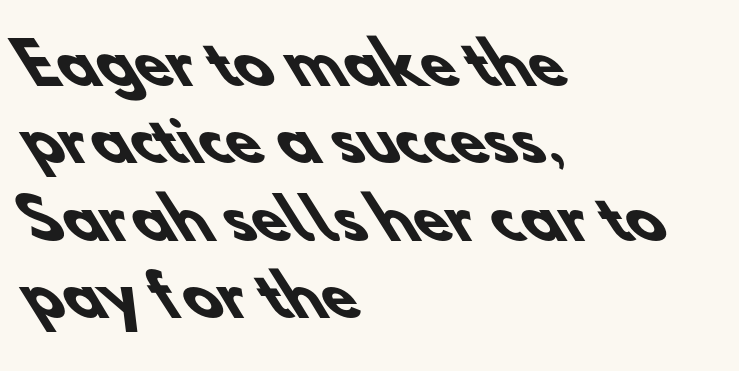
Q: Is the text bold? A: Yes.
Q: Is the typeface a serif or a sans-serif typeface? A: Sans-serif.
Q: Is the text underlined? A: No.
Q: How is the paragraph aligned? A: Left-aligned.
Q: Is the spacing between letters normal or unusually wide? A: Normal.
Q: Is the spacing between lines tight, normal or loose? A: Normal.
Q: Width (condensed, normal, or wide)? A: Normal.
Q: Stroke contrast? A: Low.
Q: x-height? A: Small.
Q: Monospaced? A: No.
